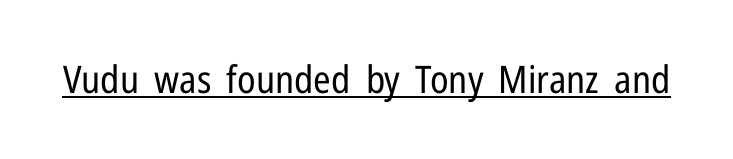
Q: Is the text bold? A: No.
Q: Is the text italic (slanted)? A: No, it is upright.
Q: Is the typeface a serif or a sans-serif typeface? A: Sans-serif.
Q: Is the text underlined? A: Yes.
Q: Is the spacing between letters normal or unusually wide? A: Normal.
Q: Width (condensed, normal, or wide)? A: Condensed.
Q: Stroke contrast? A: Low.
Q: x-height? A: Medium.
Q: Monospaced? A: No.
